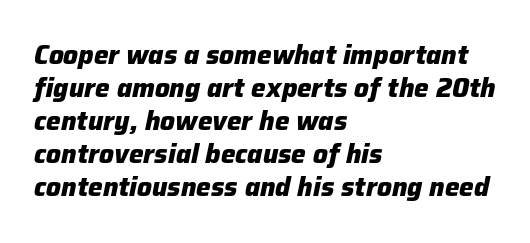
The image shows 26 px bold type, italic (leaning right); set left-aligned, normal line spacing (1.27x), normal letter spacing, not underlined.
